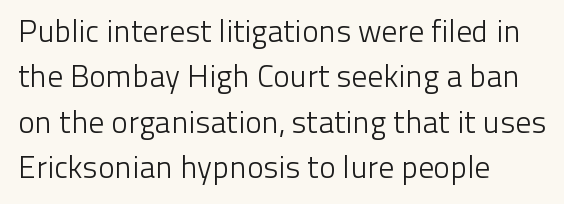
{"serif": "no", "italic": "no", "bold": "no", "weight": "light", "width": "normal", "stroke_contrast": "low", "x_height": "medium", "monospaced": "no", "underline": "no", "align": "left", "line_spacing": "normal", "line_spacing_ratio": 1.46, "letter_spacing": "normal", "letter_spacing_em": 0.0, "glyph_px": 31}
